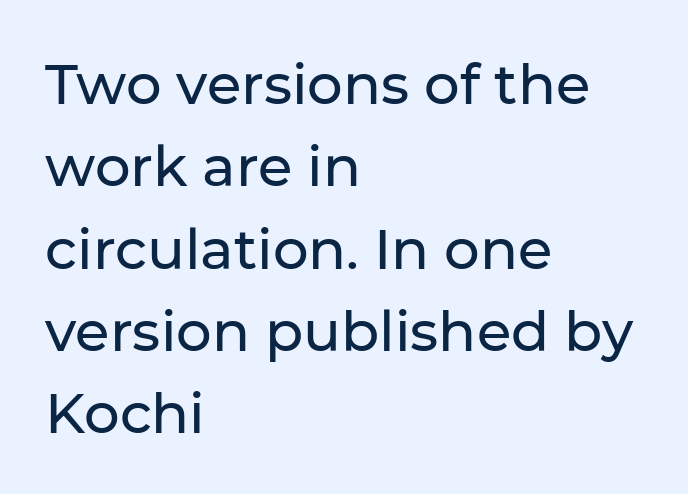
Q: Is the text italic (slanted)? A: No, it is upright.
Q: Is the typeface a serif or a sans-serif typeface? A: Sans-serif.
Q: Is the text underlined? A: No.
Q: How is the paragraph aligned? A: Left-aligned.
Q: Is the spacing between letters normal or unusually wide? A: Normal.
Q: Is the spacing between lines tight, normal or loose? A: Normal.
Q: Width (condensed, normal, or wide)? A: Normal.
Q: Stroke contrast? A: Low.
Q: x-height? A: Medium.
Q: Monospaced? A: No.
